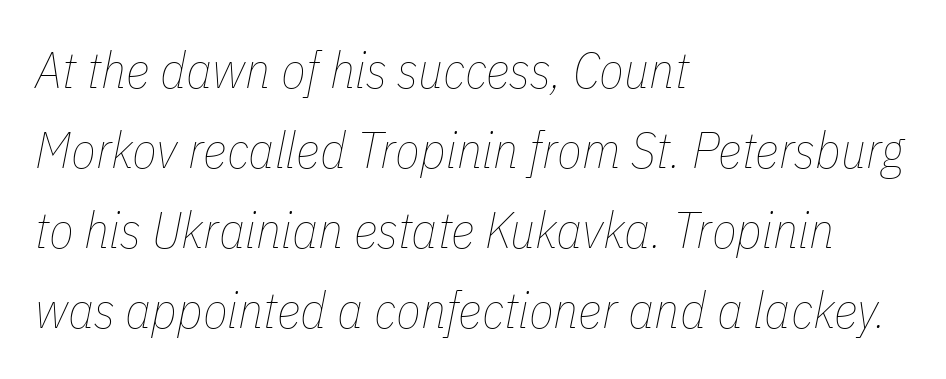
{"italic": "yes", "lean": "right", "slant_degrees": 11, "bold": "no", "weight": "thin", "width": "condensed", "stroke_contrast": "low", "x_height": "medium", "monospaced": "no", "underline": "no", "align": "left", "line_spacing": "normal", "line_spacing_ratio": 1.57, "letter_spacing": "normal", "letter_spacing_em": 0.0, "glyph_px": 51}
